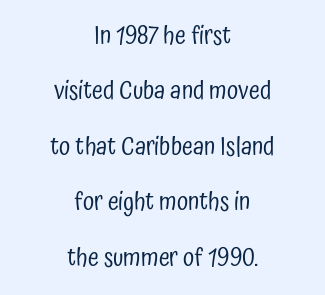
Q: Is the text bold? A: No.
Q: Is the text italic (slanted)? A: No, it is upright.
Q: Is the text underlined? A: No.
Q: How is the paragraph aligned? A: Centered.
Q: Is the spacing between letters normal or unusually wide? A: Normal.
Q: Is the spacing between lines tight, normal or loose? A: Loose.
